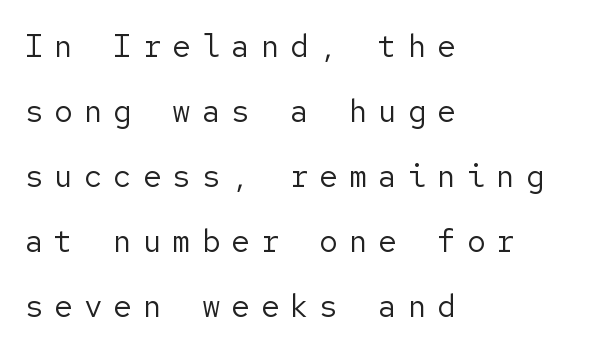
The image shows 31 px regular-weight sans-serif type, upright; set left-aligned, loose line spacing (2.1x), unusually wide letter spacing (+0.35 em), not underlined; low stroke contrast and a medium x-height.
